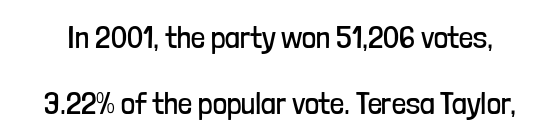
Does the leading feel generous? Absolutely, it's lavish. Check where the strokes stop: nothing finishes them off — pure sans. Do the characters align in a grid? No, the font is proportional. Stem width sits at or under what a default text font uses.
